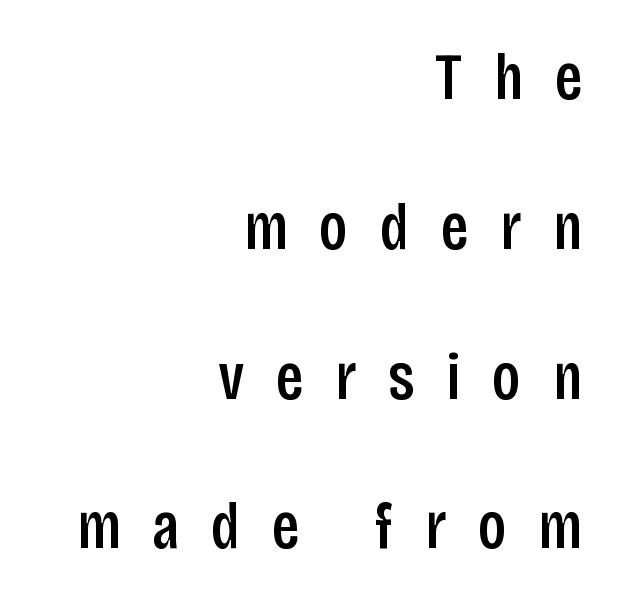
The image shows 66 px condensed sans-serif type, upright; set right-aligned, loose line spacing (2.27x), unusually wide letter spacing (+0.48 em), not underlined; low stroke contrast and a large x-height.
